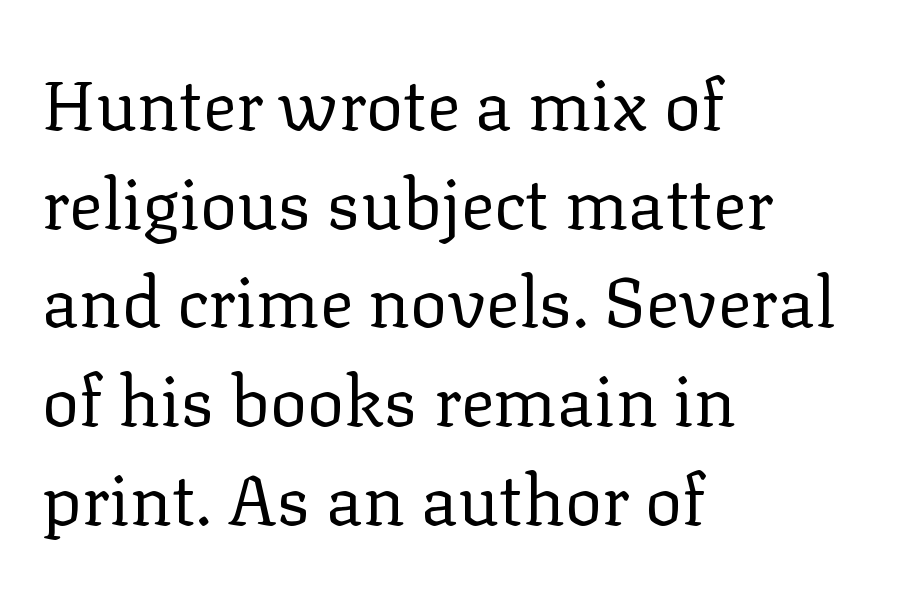
Q: Is the text bold? A: No.
Q: Is the text italic (slanted)? A: No, it is upright.
Q: Is the typeface a serif or a sans-serif typeface? A: Serif.
Q: Is the text underlined? A: No.
Q: How is the paragraph aligned? A: Left-aligned.
Q: Is the spacing between letters normal or unusually wide? A: Normal.
Q: Is the spacing between lines tight, normal or loose? A: Normal.
Q: Width (condensed, normal, or wide)? A: Normal.
Q: Stroke contrast? A: Low.
Q: x-height? A: Medium.
Q: Monospaced? A: No.
